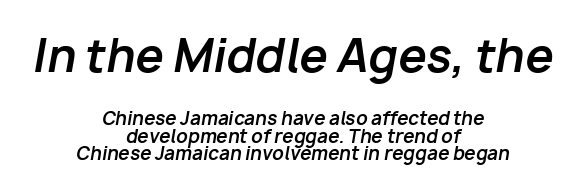
Q: Is the text bold? A: Yes.
Q: Is the text italic (slanted)? A: Yes, it leans right by about 10 degrees.
Q: Is the text underlined? A: No.
Q: How is the paragraph aligned? A: Centered.
Q: Is the spacing between letters normal or unusually wide? A: Normal.
Q: Is the spacing between lines tight, normal or loose? A: Tight.
Q: Which block of text is set in a larger size, the first (top) or the second (bottom)? A: The first (top) one.
Q: Width (condensed, normal, or wide)? A: Normal.
Q: Stroke contrast? A: Low.
Q: x-height? A: Medium.
Q: Monospaced? A: No.
